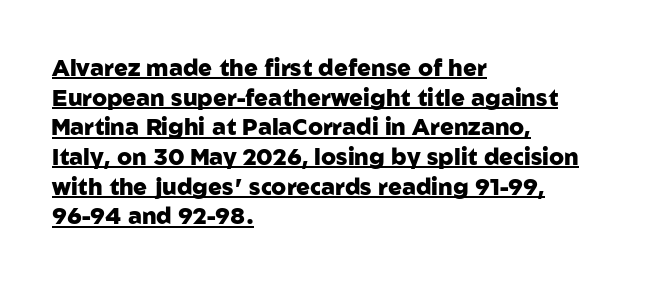
The image shows 23 px bold type, upright; set left-aligned, normal line spacing (1.29x), normal letter spacing, underlined.
